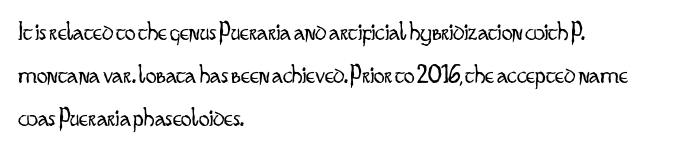
{"italic": "no", "bold": "no", "underline": "no", "align": "left", "line_spacing": "normal", "line_spacing_ratio": 1.59, "letter_spacing": "normal", "letter_spacing_em": 0.0, "glyph_px": 27}
